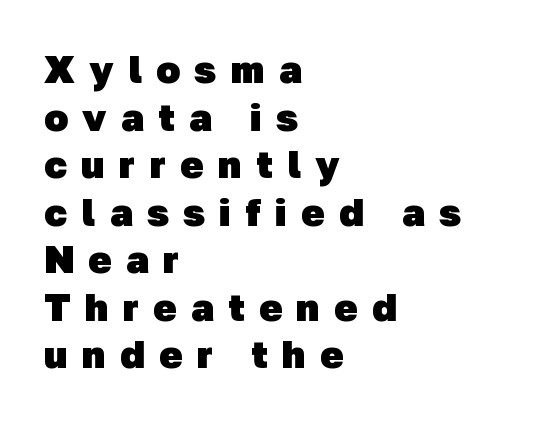
Which margin do the lines hug? The left one — the right edge is uneven. Chunky letters — that's bold for sure. Nobody drew a line under any word here. The line texture is sparse and dotted thanks to wide tracking. Letterform terminals end flat and unadorned throughout the passage.
